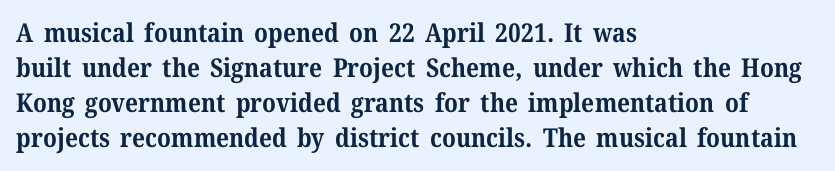
The baseline area is clear. The lines in this sample share a left origin and differ only in where they stop. The type is set solid horizontally, with unmodified tracking. Compared with typical paragraphs, the rows here are spaced about the same. Thick stems and heavy bowls — unmistakably bold. Ascenders rise straight up at ninety degrees.
